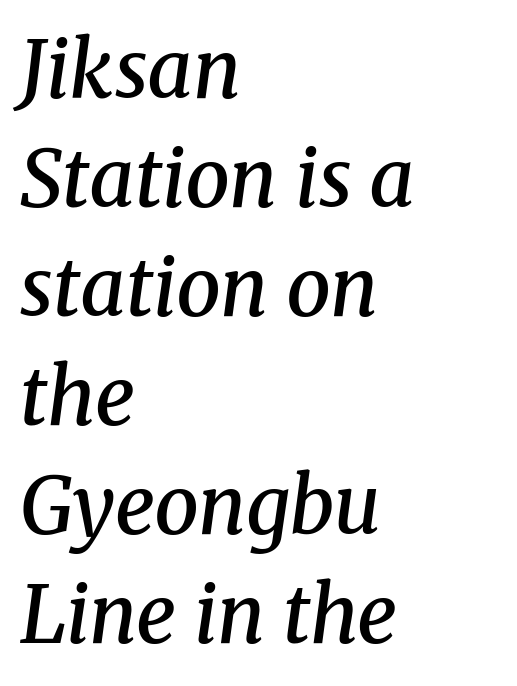
Strokes here are thickened, but only to semibold level. Each line starts at the same left margin while the right side varies. You could not count columns in this text — the font is proportionally spaced. Inter-character spacing is left at the font's built-in metrics. What kind of face is this? One with serifs.
